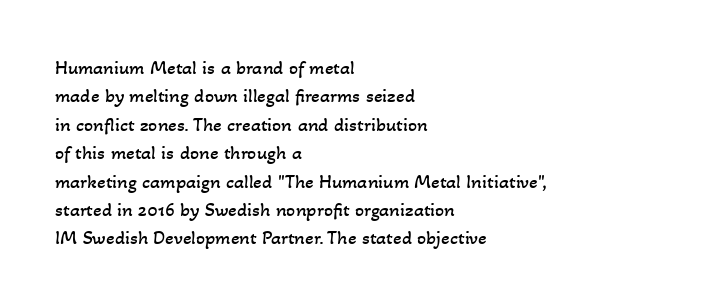
The image shows 20 px text type; set left-aligned, normal line spacing (1.42x), normal letter spacing, not underlined.
